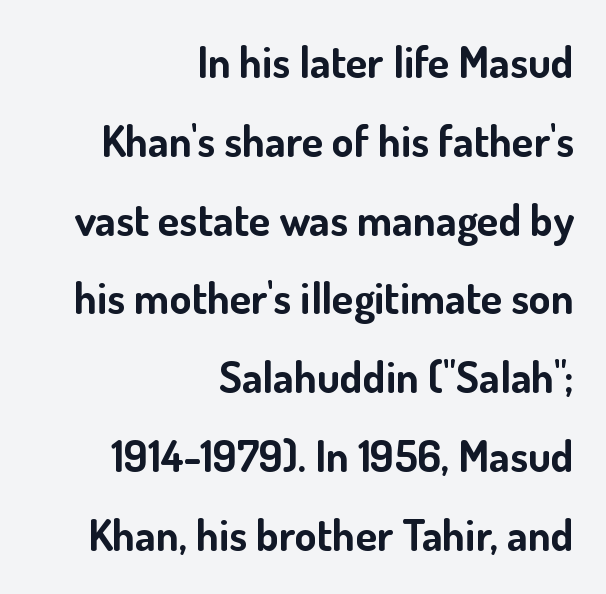
The image shows 44 px bold sans-serif type, upright; set right-aligned, line spacing 1.79x, normal letter spacing, not underlined; low stroke contrast and a small x-height.
